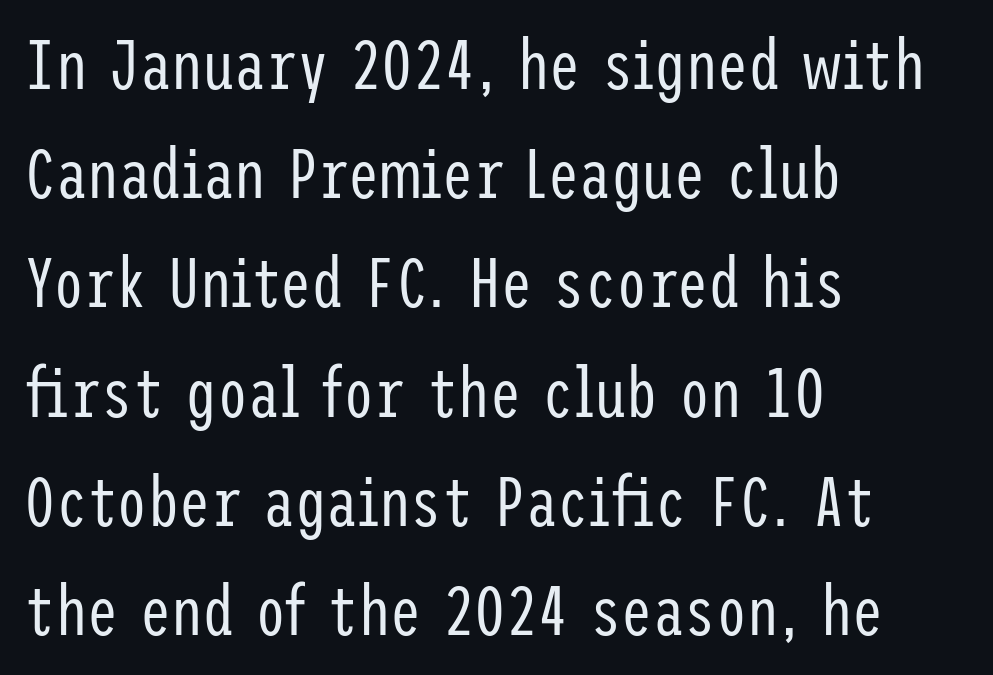
Q: Is the text bold? A: No.
Q: Is the text italic (slanted)? A: No, it is upright.
Q: Is the typeface a serif or a sans-serif typeface? A: Sans-serif.
Q: Is the text underlined? A: No.
Q: How is the paragraph aligned? A: Left-aligned.
Q: Is the spacing between letters normal or unusually wide? A: Normal.
Q: Is the spacing between lines tight, normal or loose? A: Normal.
Q: Width (condensed, normal, or wide)? A: Condensed.
Q: Stroke contrast? A: Low.
Q: x-height? A: Medium.
